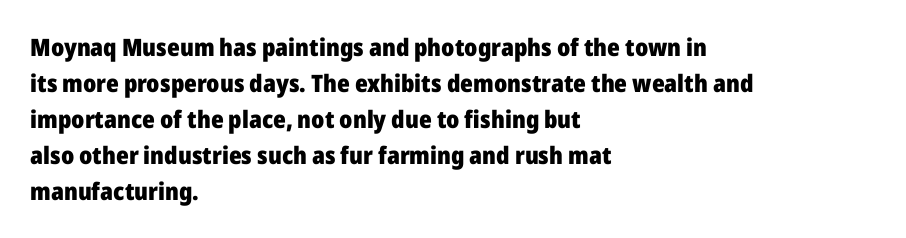
The image shows 24 px bold type, upright; set left-aligned, normal line spacing (1.5x), normal letter spacing, not underlined.
